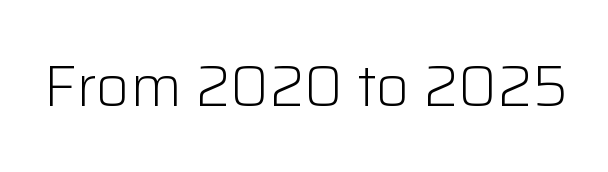
The image shows 58 px light sans-serif type, upright; set normal letter spacing, not underlined; low stroke contrast and a medium x-height.
